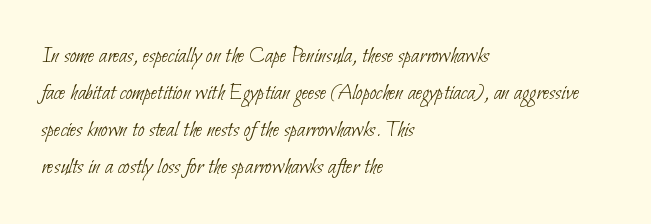
Q: Is the text bold? A: No.
Q: Is the text underlined? A: No.
Q: How is the paragraph aligned? A: Left-aligned.
Q: Is the spacing between letters normal or unusually wide? A: Normal.
Q: Is the spacing between lines tight, normal or loose? A: Normal.
